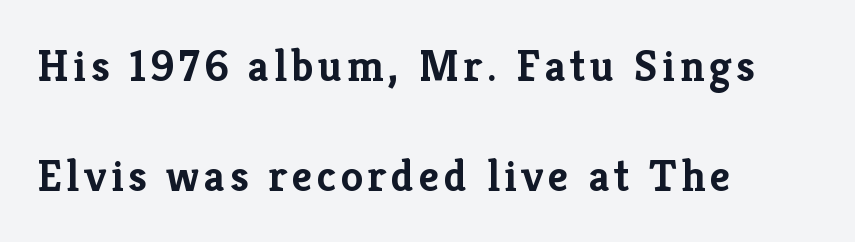
The image shows 45 px semibold serif type, upright; set left-aligned, loose line spacing (2.45x), not underlined; low stroke contrast and a medium x-height.
